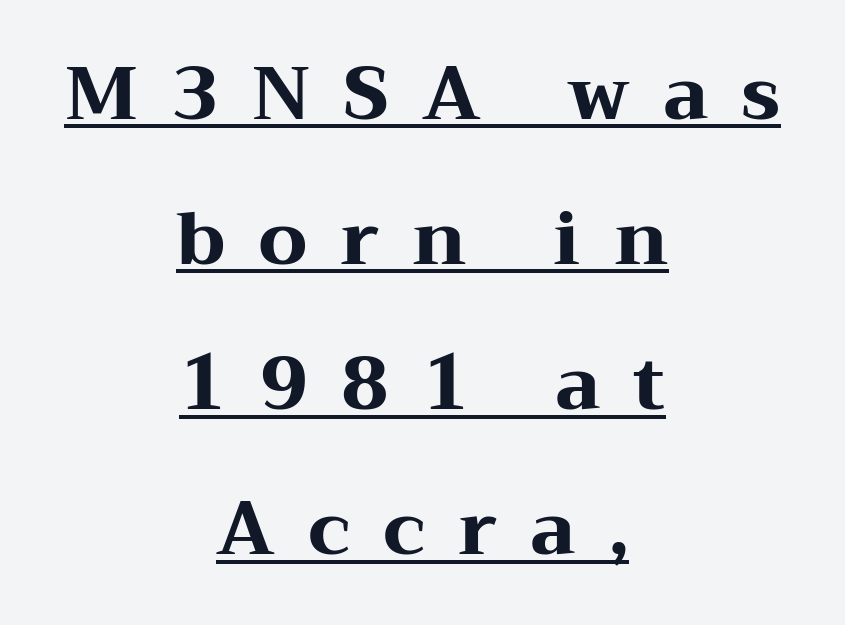
The letterforms stand isolated, each surrounded by extra space. Every letter is thick-stroked: bold, no question. Teacher's note: observe the equal gaps on both sides — that is centered alignment. Looks like regular typesetting: each glyph gets only the width it needs. A continuous stroke trails under the words, as in a hyperlink.
